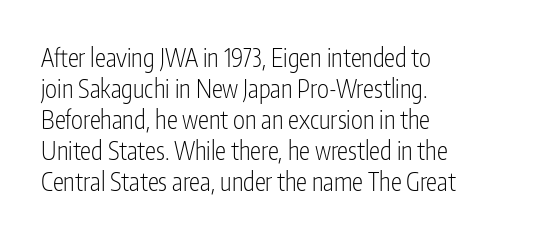
The image shows 25 px text type, upright; set left-aligned, line spacing 1.24x, normal letter spacing, not underlined.
